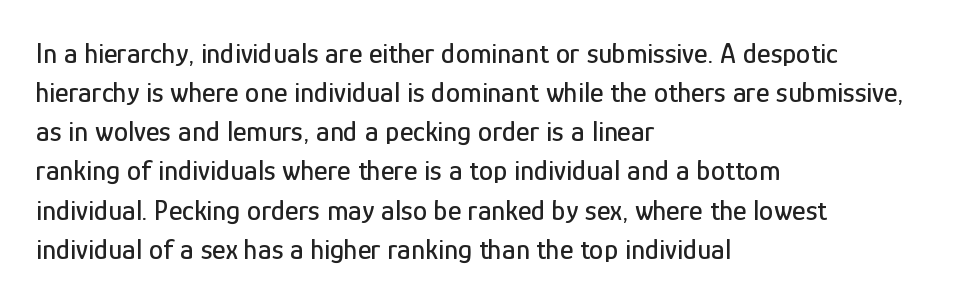
The image shows 29 px condensed sans-serif type, upright; set left-aligned, normal line spacing (1.35x), normal letter spacing, not underlined; low stroke contrast and a medium x-height.
